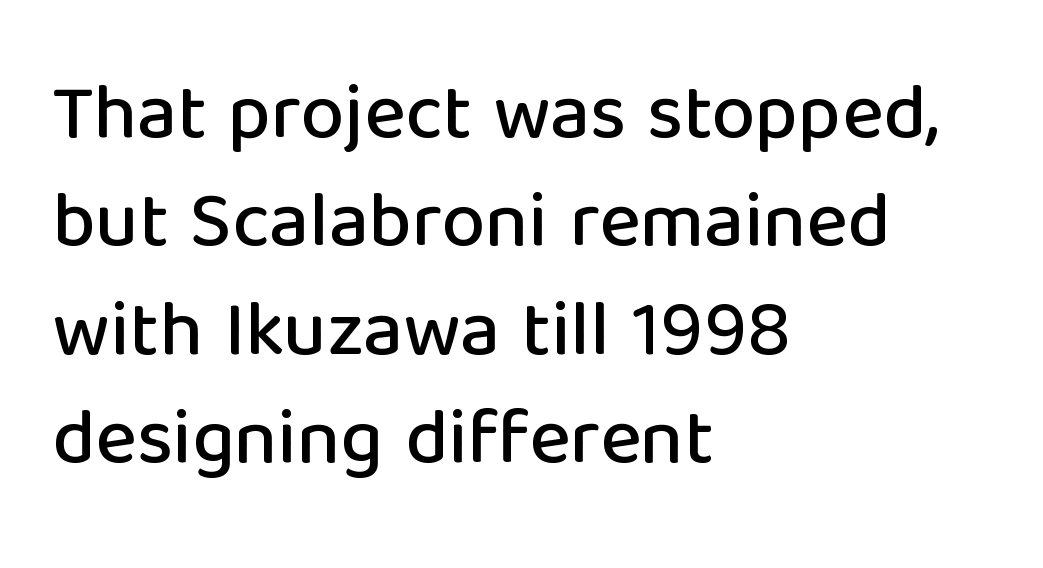
The image shows 78 px sans-serif type, upright; set left-aligned, normal line spacing (1.39x), normal letter spacing, not underlined; low stroke contrast and a medium x-height.
